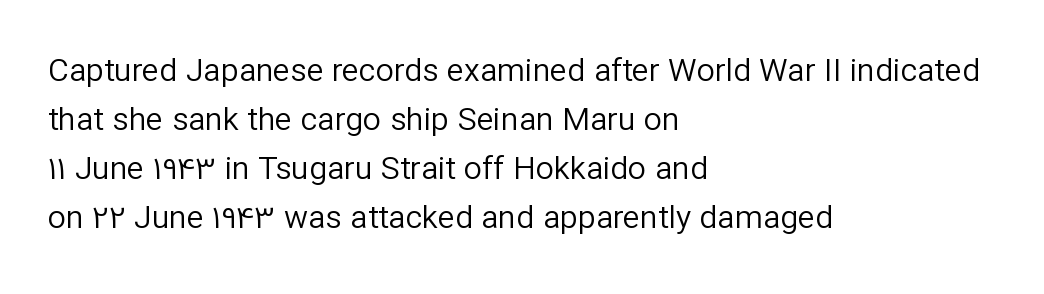
Think of a printed novel: that variable character pitch is what you see here. The specimen omits any rule beneath the text block's lines. What's the leading like? Ordinary, nothing unusual. A typesetter would call this zero additional tracking.
